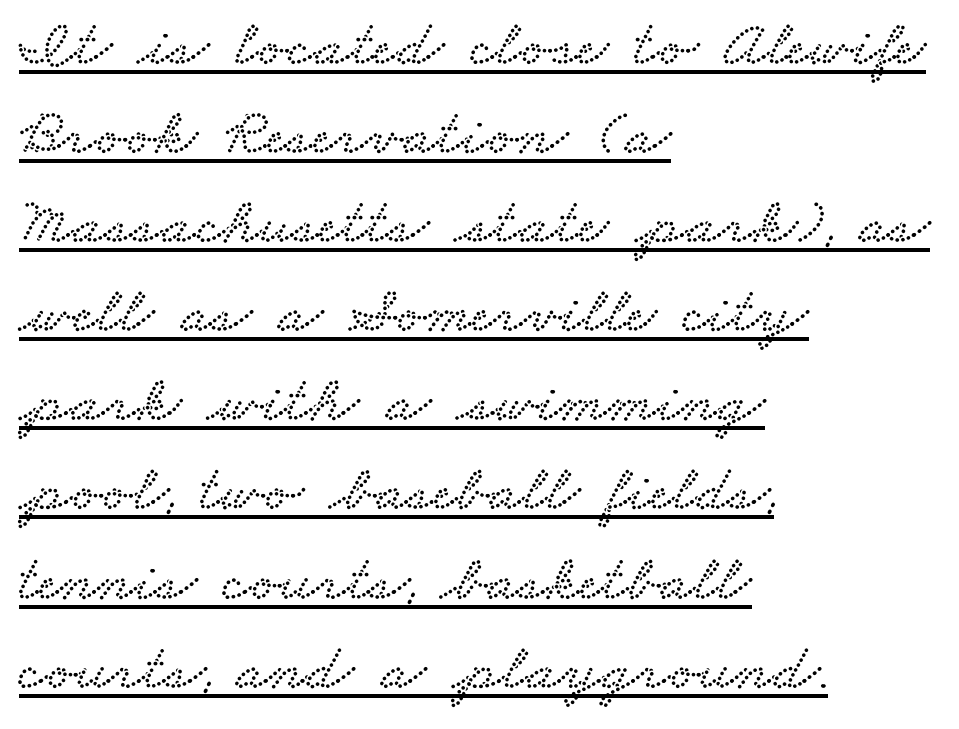
{"serif": "yes", "width": "wide", "stroke_contrast": "low", "x_height": "small", "monospaced": "no", "underline": "yes", "align": "left", "line_spacing": "normal", "line_spacing_ratio": 1.35, "letter_spacing": "normal", "letter_spacing_em": 0.0, "glyph_px": 66}
